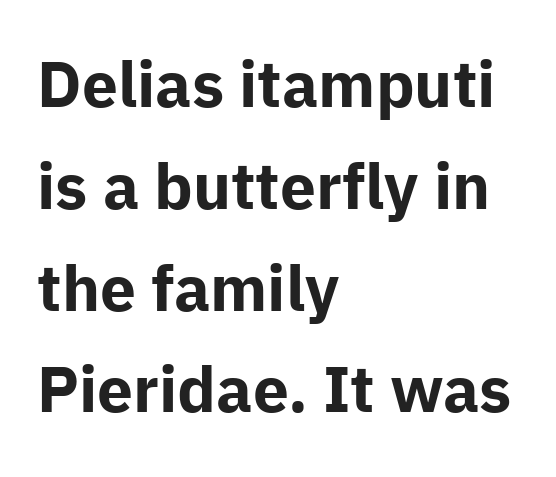
A student would call this left alignment; a typographer would say flush left, rag right. Successive baselines arrive at the customary interval. These lines carry a lot of weight — the face is fully bold. Is this a sans? Yes — the strokes have no serifs.
